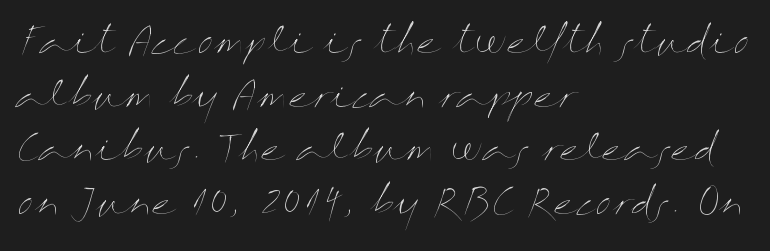
{"bold": "no", "weight": "thin", "width": "wide", "stroke_contrast": "medium", "x_height": "medium", "monospaced": "no", "underline": "no", "align": "left", "line_spacing": "normal", "line_spacing_ratio": 1.49, "letter_spacing": "normal", "letter_spacing_em": 0.0, "glyph_px": 36}
